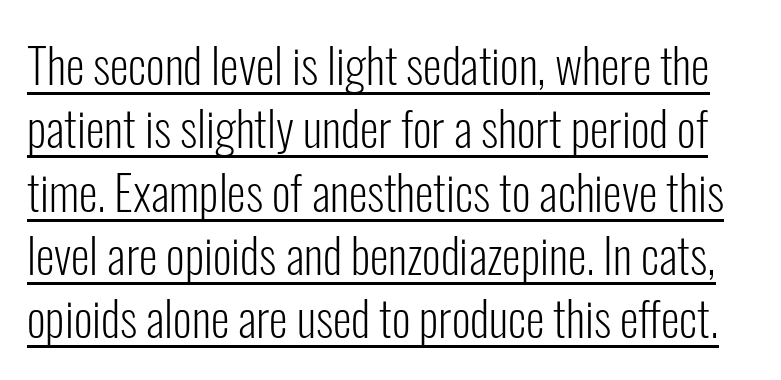
Q: Is the text bold? A: No.
Q: Is the text italic (slanted)? A: No, it is upright.
Q: Is the typeface a serif or a sans-serif typeface? A: Sans-serif.
Q: Is the text underlined? A: Yes.
Q: Is the spacing between letters normal or unusually wide? A: Normal.
Q: Is the spacing between lines tight, normal or loose? A: Normal.
Q: Width (condensed, normal, or wide)? A: Condensed.
Q: Stroke contrast? A: Low.
Q: x-height? A: Medium.
Q: Monospaced? A: No.
